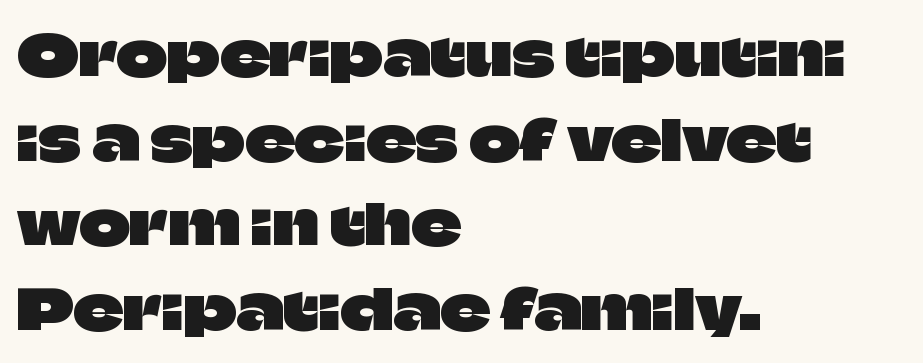
The image shows 55 px sans-serif type, upright; set left-aligned, normal line spacing (1.54x), normal letter spacing, not underlined; low stroke contrast and a large x-height.
